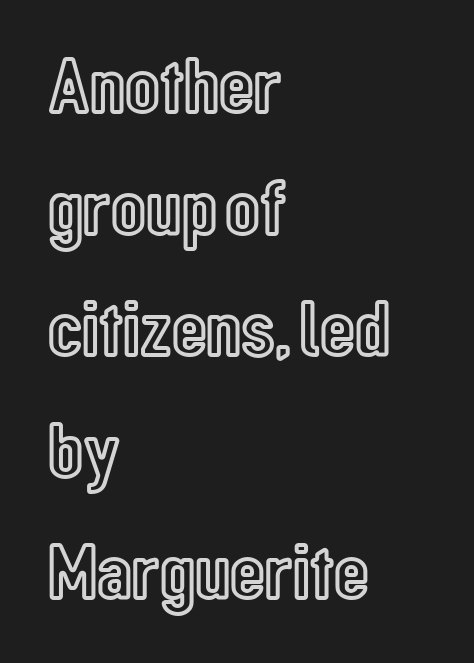
The image shows 80 px condensed type, upright; set left-aligned, normal line spacing (1.52x), normal letter spacing, not underlined; a medium x-height.
